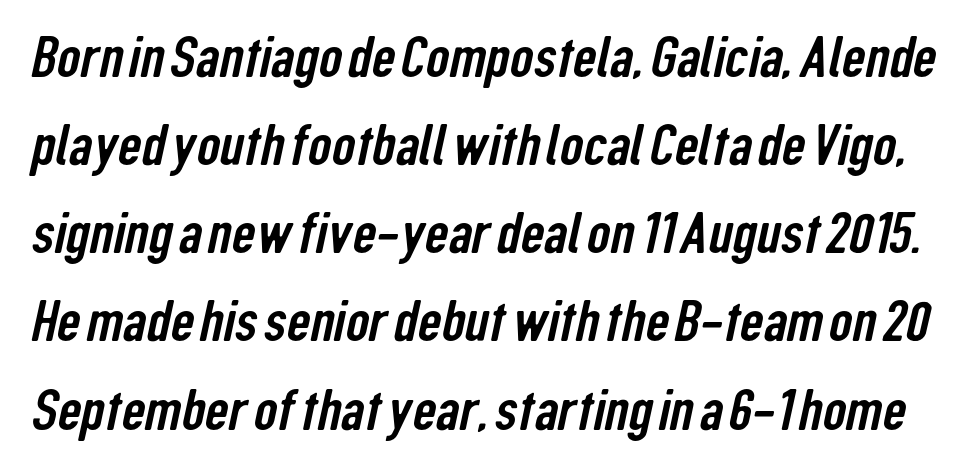
Q: Is the typeface a serif or a sans-serif typeface? A: Sans-serif.
Q: Is the text underlined? A: No.
Q: Is the spacing between letters normal or unusually wide? A: Normal.
Q: Is the spacing between lines tight, normal or loose? A: Normal.
Q: Width (condensed, normal, or wide)? A: Condensed.
Q: Stroke contrast? A: Low.
Q: x-height? A: Medium.
Q: Monospaced? A: No.
